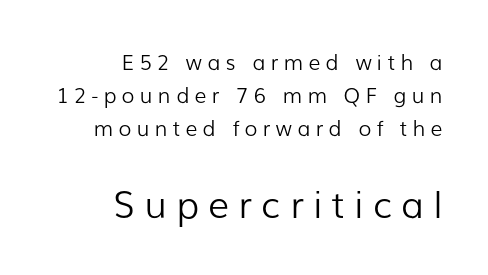
Q: Is the text bold? A: No.
Q: Is the text italic (slanted)? A: No, it is upright.
Q: Is the typeface a serif or a sans-serif typeface? A: Sans-serif.
Q: Is the text underlined? A: No.
Q: How is the paragraph aligned? A: Right-aligned.
Q: Is the spacing between letters normal or unusually wide? A: Unusually wide.
Q: Is the spacing between lines tight, normal or loose? A: Normal.
Q: Which block of text is set in a larger size, the first (top) or the second (bottom)? A: The second (bottom) one.
Q: Width (condensed, normal, or wide)? A: Normal.
Q: Stroke contrast? A: Low.
Q: x-height? A: Medium.
Q: Monospaced? A: No.
